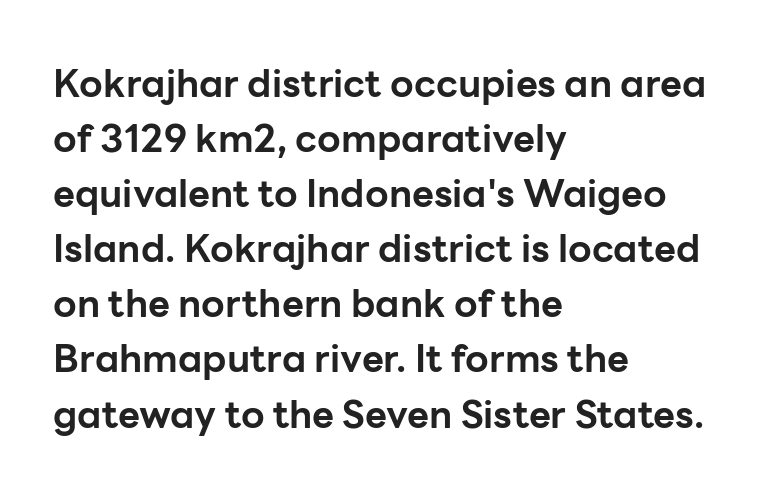
The image shows 38 px bold sans-serif type, upright; set left-aligned, normal line spacing (1.45x), normal letter spacing, not underlined; low stroke contrast and a medium x-height.
